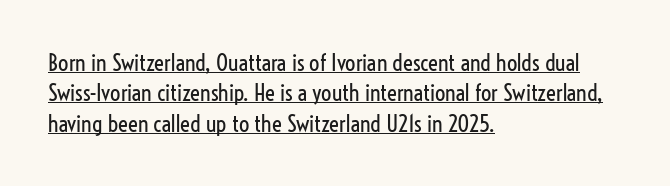
Quick note: interline space is typical. Stroke mass is kept to a normal reading level or below. Words appear dense and cohesive because spacing is normal. The rendering anchors every line to the left-hand side. Posture: upright roman.
